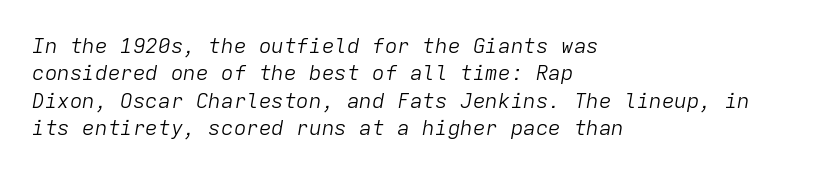
{"italic": "yes", "lean": "right", "slant_degrees": 9, "bold": "no", "underline": "no", "align": "left", "line_spacing": "normal", "line_spacing_ratio": 1.3, "letter_spacing": "normal", "letter_spacing_em": 0.0, "glyph_px": 21}
